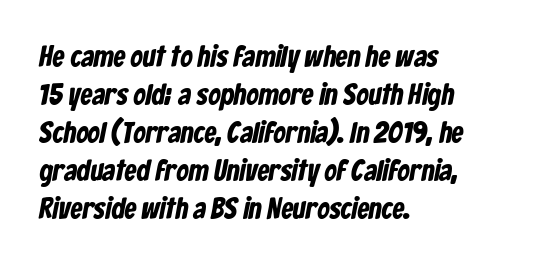
The paragraph shown leans on its left margin. The rendering uses natural spacing where letterforms have individual widths. To sum up the face: it is a sans, with no serifs. Anything drawn beneath the words? Only blank space. Spacing between characters is what you'd get straight out of the box. The space between consecutive lines is moderate.
